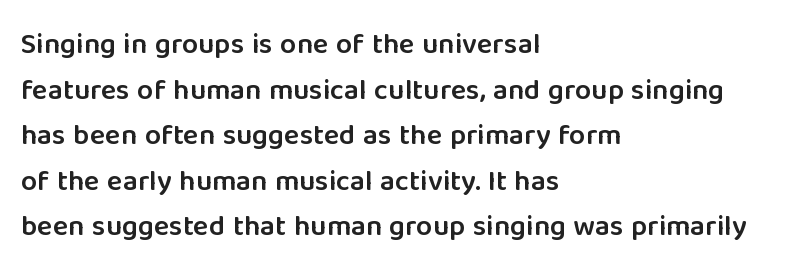
The image shows 29 px semibold sans-serif type, upright; set left-aligned, normal line spacing (1.57x), normal letter spacing, not underlined; low stroke contrast and a medium x-height.
